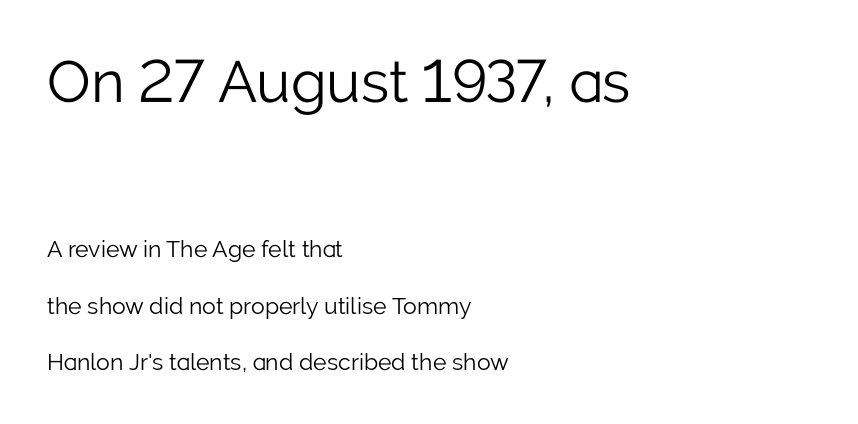
Q: Is the text bold? A: No.
Q: Is the text italic (slanted)? A: No, it is upright.
Q: Is the typeface a serif or a sans-serif typeface? A: Sans-serif.
Q: Is the text underlined? A: No.
Q: How is the paragraph aligned? A: Left-aligned.
Q: Is the spacing between letters normal or unusually wide? A: Normal.
Q: Is the spacing between lines tight, normal or loose? A: Loose.
Q: Which block of text is set in a larger size, the first (top) or the second (bottom)? A: The first (top) one.
Q: Width (condensed, normal, or wide)? A: Normal.
Q: Stroke contrast? A: Low.
Q: x-height? A: Medium.
Q: Monospaced? A: No.
